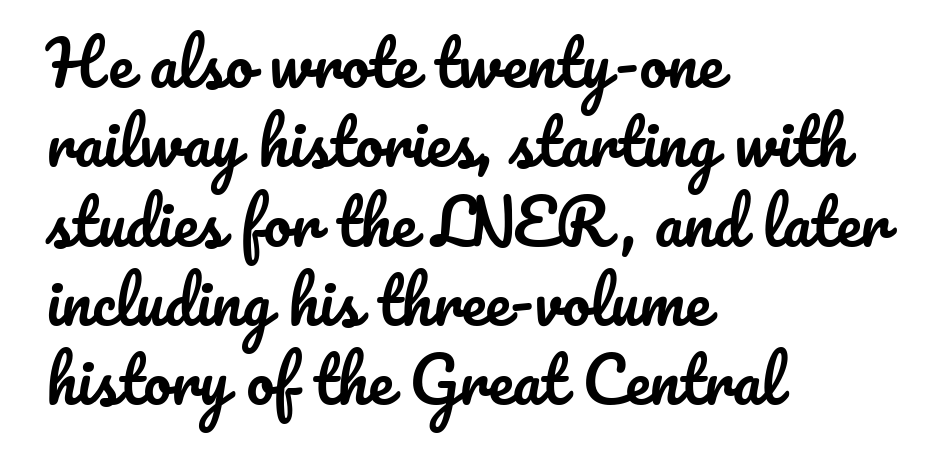
The letters advance in unequal steps, a hallmark of proportional type. This rendering features lettering with no underline. Reading down the block, your eye returns to a fixed left position each line. Line spacing here is normal. How are the letters spaced? Ordinarily, with no added tracking.
